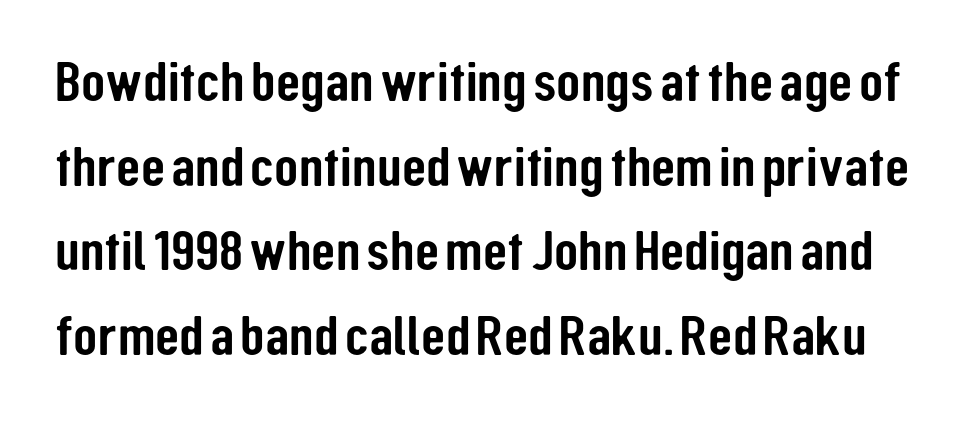
{"serif": "no", "italic": "no", "width": "condensed", "stroke_contrast": "low", "x_height": "medium", "monospaced": "no", "underline": "no", "line_spacing": "normal", "line_spacing_ratio": 1.51, "letter_spacing": "normal", "letter_spacing_em": 0.0, "glyph_px": 56}
